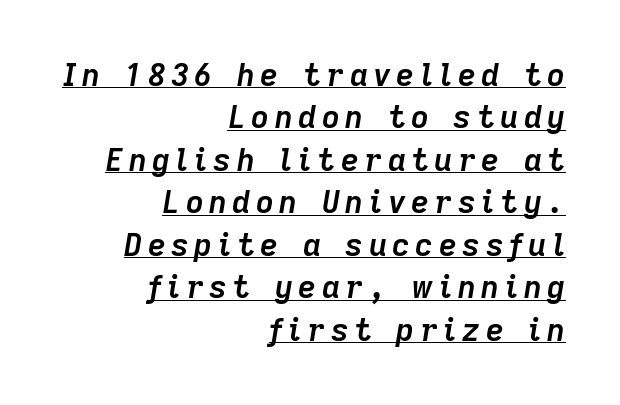
Q: Is the text bold? A: Yes.
Q: Is the text italic (slanted)? A: Yes, it leans right by about 9 degrees.
Q: Is the text underlined? A: Yes.
Q: How is the paragraph aligned? A: Right-aligned.
Q: Is the spacing between lines tight, normal or loose? A: Normal.
Q: Width (condensed, normal, or wide)? A: Normal.
Q: Stroke contrast? A: Low.
Q: x-height? A: Medium.
Q: Monospaced? A: No.
